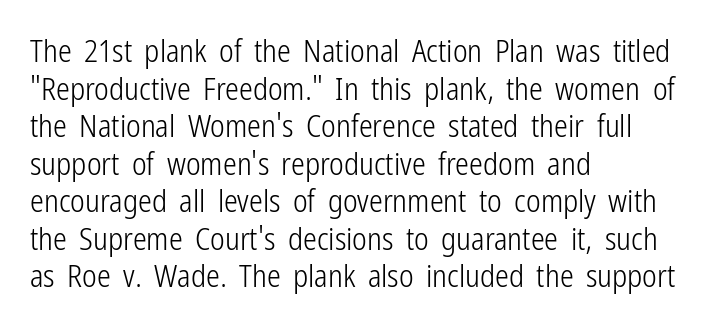
The image shows 31 px light, condensed sans-serif type, upright; set left-aligned, line spacing 1.21x, normal letter spacing, not underlined; low stroke contrast and a medium x-height.
